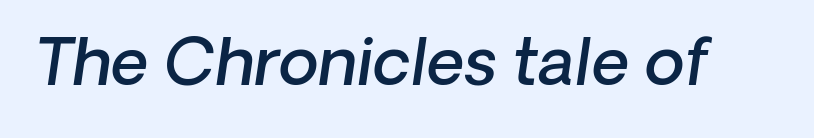
{"italic": "yes", "lean": "right", "slant_degrees": 8, "bold": "semi", "weight": "semibold", "width": "normal", "stroke_contrast": "low", "x_height": "medium", "monospaced": "no", "underline": "no", "letter_spacing": "normal", "letter_spacing_em": 0.0, "glyph_px": 65}
